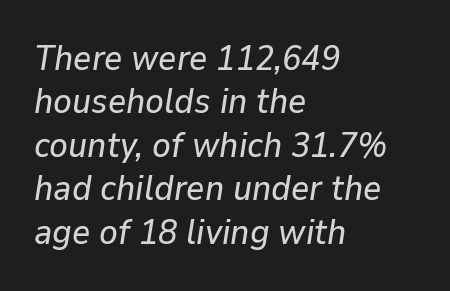
Q: Is the text italic (slanted)? A: Yes, it leans right by about 9 degrees.
Q: Is the text underlined? A: No.
Q: How is the paragraph aligned? A: Left-aligned.
Q: Is the spacing between letters normal or unusually wide? A: Normal.
Q: Width (condensed, normal, or wide)? A: Normal.
Q: Stroke contrast? A: Low.
Q: x-height? A: Medium.
Q: Monospaced? A: No.
